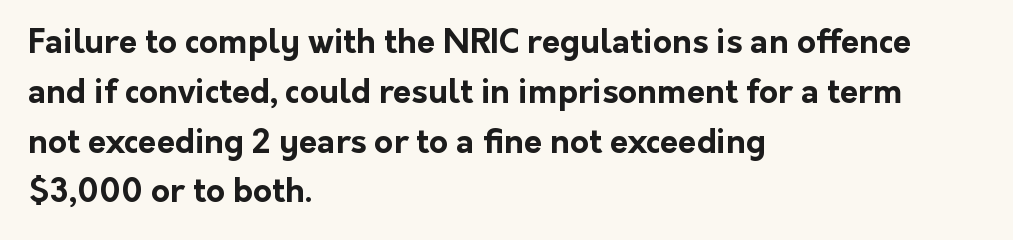
This sample uses an upright cut, with every glyph sitting square on the baseline. Grotesque or geometric, the face here clearly has no serifs. This rendering features lettering with no underline. A full-strength bold gives these letters their thick strokes. Think of a printed novel: that variable character pitch is what you see here. The text block is weighted toward the left margin, trailing off unevenly rightward.
